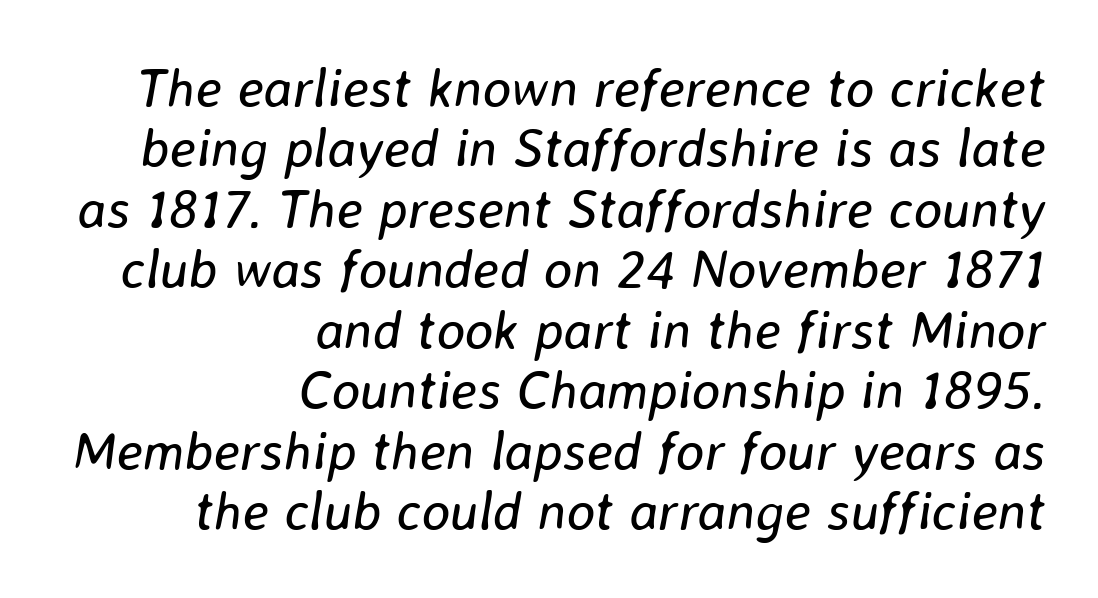
Q: Is the text bold? A: No.
Q: Is the text italic (slanted)? A: Yes, it leans right by about 8 degrees.
Q: Is the text underlined? A: No.
Q: How is the paragraph aligned? A: Right-aligned.
Q: Is the spacing between letters normal or unusually wide? A: Normal.
Q: Is the spacing between lines tight, normal or loose? A: Tight.
Q: Width (condensed, normal, or wide)? A: Normal.
Q: Stroke contrast? A: Low.
Q: x-height? A: Medium.
Q: Monospaced? A: No.
